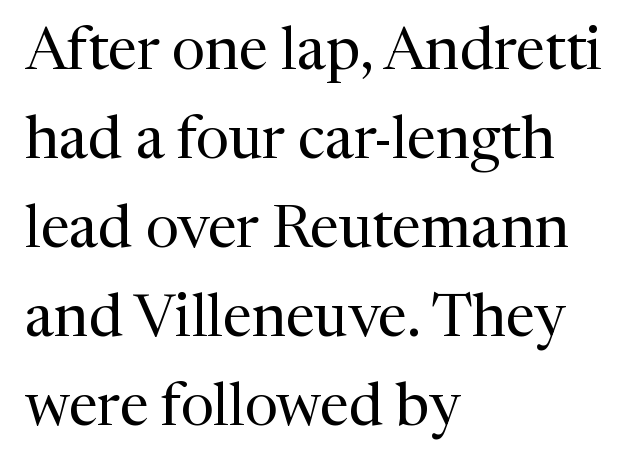
The image shows 59 px regular-weight serif type, upright; set left-aligned, normal line spacing (1.51x), normal letter spacing, not underlined; medium stroke contrast and a medium x-height.
